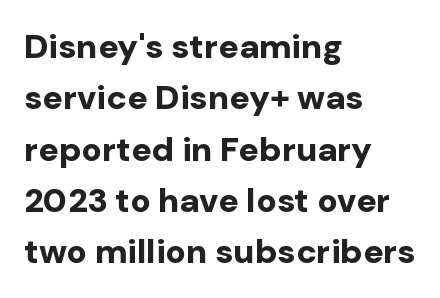
These lines are rendered in a variable-pitch font. Every stem runs plumb, perpendicular to the baseline. How heavy is the stroke? Heavy — this is a bold. The gaps between neighbouring characters are ordinary and unremarkable. Whoever set this chose a conventional vertical rhythm.
